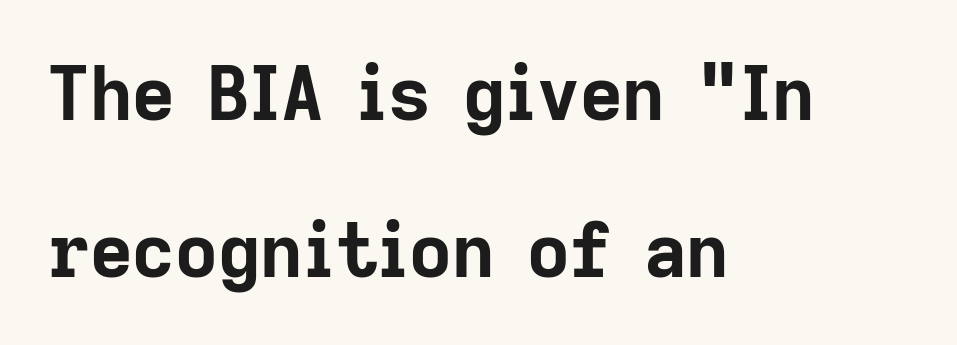
Check under the words: just untouched page. This sample has the flowing, uneven cadence of proportional lettering. The type sits square on the baseline with zero lean. As a designer I'd log this as weight 700, bold.
